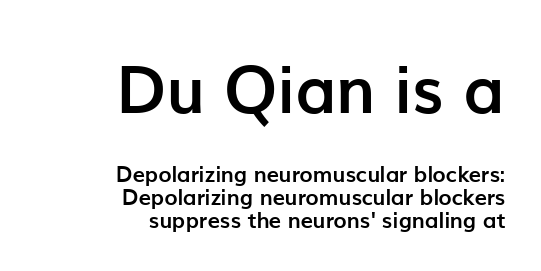
Q: Is the text bold? A: Yes.
Q: Is the text italic (slanted)? A: No, it is upright.
Q: Is the typeface a serif or a sans-serif typeface? A: Sans-serif.
Q: Is the text underlined? A: No.
Q: How is the paragraph aligned? A: Right-aligned.
Q: Is the spacing between letters normal or unusually wide? A: Normal.
Q: Is the spacing between lines tight, normal or loose? A: Tight.
Q: Which block of text is set in a larger size, the first (top) or the second (bottom)? A: The first (top) one.
Q: Width (condensed, normal, or wide)? A: Normal.
Q: Stroke contrast? A: Low.
Q: x-height? A: Medium.
Q: Monospaced? A: No.
